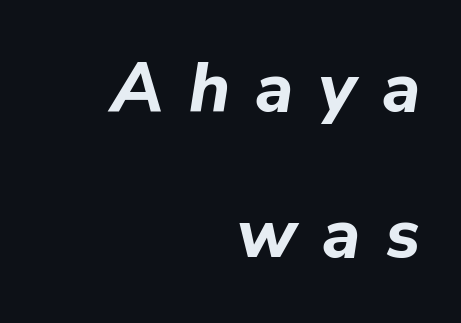
{"italic": "yes", "lean": "right", "slant_degrees": 9, "bold": "yes", "weight": "bold", "width": "normal", "stroke_contrast": "low", "x_height": "medium", "monospaced": "no", "underline": "no", "align": "right", "line_spacing": "loose", "line_spacing_ratio": 2.11, "letter_spacing": "wide", "letter_spacing_em": 0.37, "glyph_px": 69}
